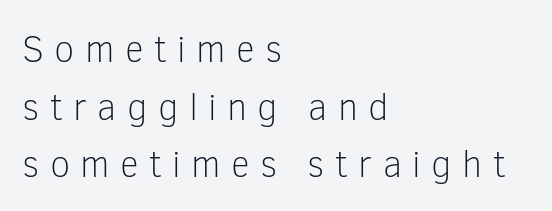
Q: Is the text bold? A: No.
Q: Is the text italic (slanted)? A: No, it is upright.
Q: Is the typeface a serif or a sans-serif typeface? A: Sans-serif.
Q: Is the text underlined? A: No.
Q: How is the paragraph aligned? A: Left-aligned.
Q: Is the spacing between letters normal or unusually wide? A: Unusually wide.
Q: Is the spacing between lines tight, normal or loose? A: Normal.
Q: Width (condensed, normal, or wide)? A: Normal.
Q: Stroke contrast? A: Low.
Q: x-height? A: Medium.
Q: Monospaced? A: No.
